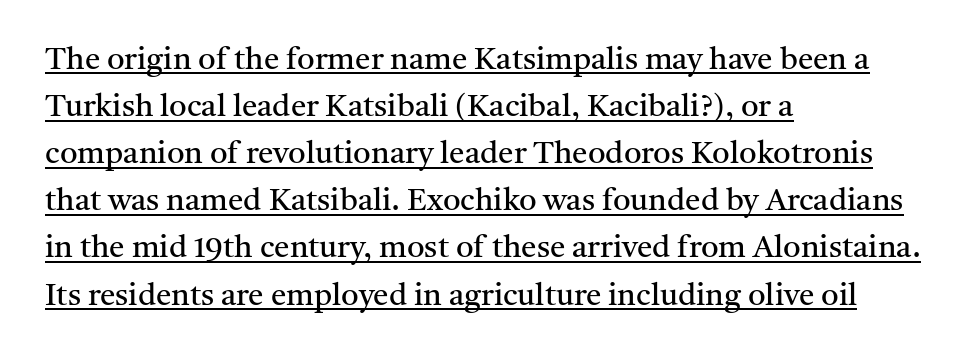
Q: Is the text bold? A: No.
Q: Is the text italic (slanted)? A: No, it is upright.
Q: Is the typeface a serif or a sans-serif typeface? A: Serif.
Q: Is the text underlined? A: Yes.
Q: How is the paragraph aligned? A: Left-aligned.
Q: Is the spacing between letters normal or unusually wide? A: Normal.
Q: Is the spacing between lines tight, normal or loose? A: Normal.
Q: Width (condensed, normal, or wide)? A: Normal.
Q: Stroke contrast? A: Medium.
Q: x-height? A: Medium.
Q: Monospaced? A: No.
